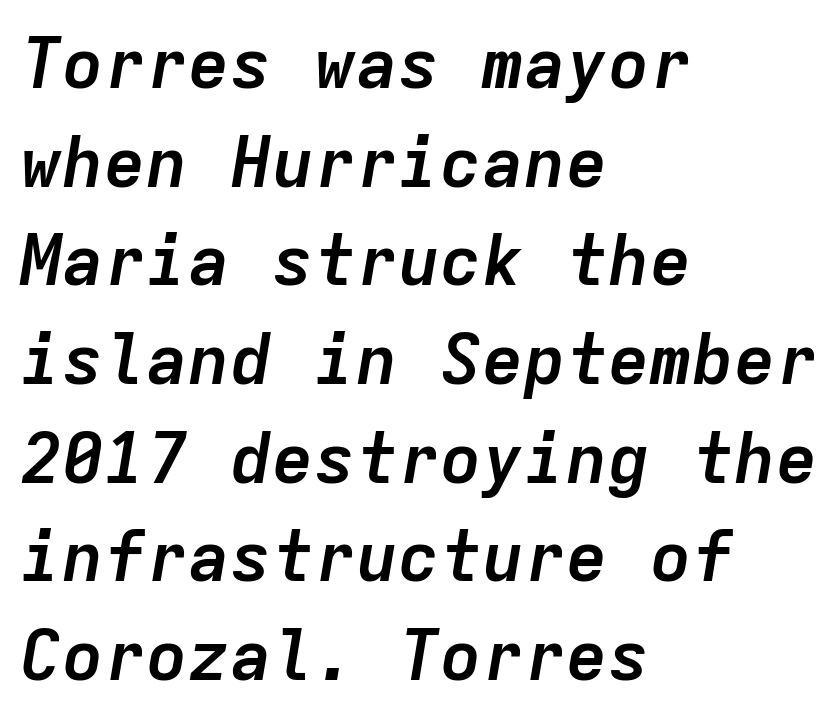
{"italic": "yes", "lean": "right", "slant_degrees": 9, "bold": "yes", "weight": "semibold", "width": "normal", "stroke_contrast": "low", "x_height": "medium", "monospaced": "yes", "underline": "no", "align": "left", "line_spacing": "normal", "line_spacing_ratio": 1.41, "letter_spacing": "normal", "letter_spacing_em": 0.0, "glyph_px": 70}
